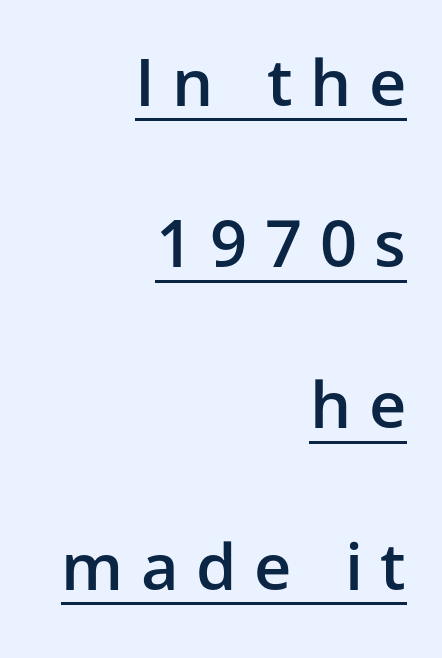
The image shows 65 px semibold sans-serif type, upright; set right-aligned, loose line spacing (2.48x), unusually wide letter spacing (+0.27 em), underlined; low stroke contrast and a medium x-height.
